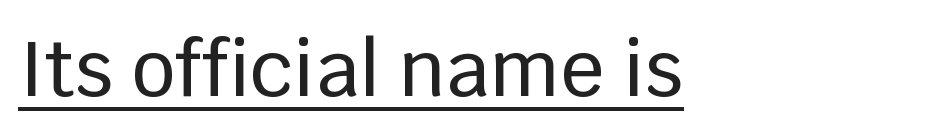
A classic flush-left, rag-right setting is used for this passage. These lines were composed using upright roman letters. Characters follow at the spacing the type designer built in. You could not count columns in this text — the font is proportionally spaced. I'd call this a sans setting — the letters go barefoot.
